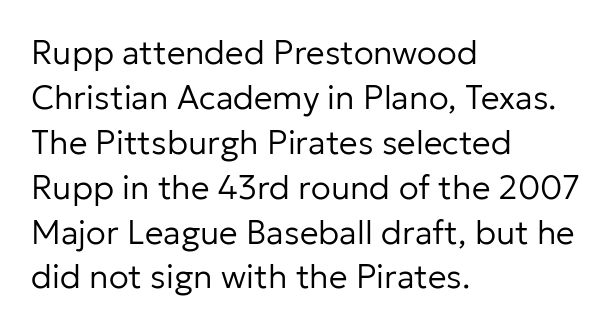
Q: Is the text bold? A: No.
Q: Is the text italic (slanted)? A: No, it is upright.
Q: Is the typeface a serif or a sans-serif typeface? A: Sans-serif.
Q: Is the text underlined? A: No.
Q: How is the paragraph aligned? A: Left-aligned.
Q: Is the spacing between letters normal or unusually wide? A: Normal.
Q: Is the spacing between lines tight, normal or loose? A: Normal.
Q: Width (condensed, normal, or wide)? A: Normal.
Q: Stroke contrast? A: Low.
Q: x-height? A: Medium.
Q: Monospaced? A: No.
